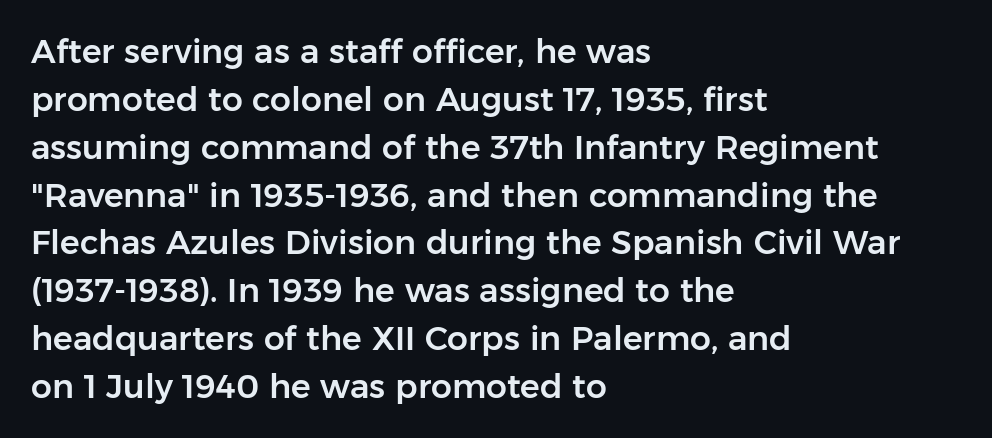
Q: Is the text italic (slanted)? A: No, it is upright.
Q: Is the typeface a serif or a sans-serif typeface? A: Sans-serif.
Q: Is the text underlined? A: No.
Q: How is the paragraph aligned? A: Left-aligned.
Q: Is the spacing between letters normal or unusually wide? A: Normal.
Q: Is the spacing between lines tight, normal or loose? A: Normal.
Q: Width (condensed, normal, or wide)? A: Normal.
Q: Stroke contrast? A: Low.
Q: x-height? A: Medium.
Q: Monospaced? A: No.
